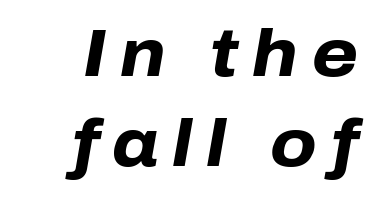
{"italic": "yes", "lean": "right", "slant_degrees": 10, "bold": "yes", "weight": "heavy", "width": "normal", "stroke_contrast": "low", "x_height": "medium", "monospaced": "no", "underline": "no", "align": "right", "line_spacing": "normal", "line_spacing_ratio": 1.37, "letter_spacing": "wide", "letter_spacing_em": 0.21, "glyph_px": 66}
